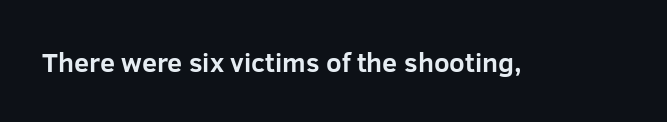
Q: Is the text bold? A: Yes.
Q: Is the text italic (slanted)? A: No, it is upright.
Q: Is the text underlined? A: No.
Q: Is the spacing between letters normal or unusually wide? A: Normal.
